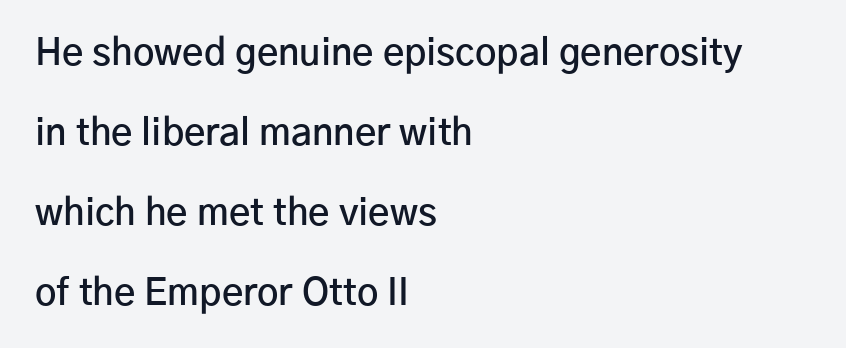
The image shows 37 px semibold sans-serif type, upright; set left-aligned, loose line spacing (2.16x), normal letter spacing, not underlined; low stroke contrast and a medium x-height.
